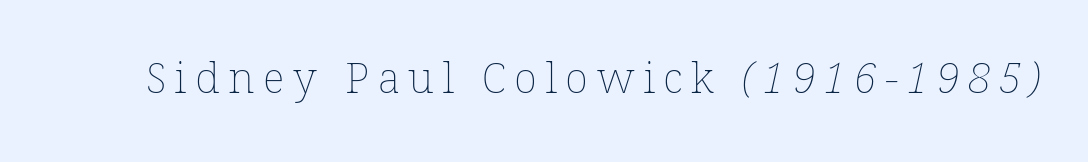
Q: Is the text bold? A: No.
Q: Is the text underlined? A: No.
Q: Is the spacing between letters normal or unusually wide? A: Unusually wide.
Q: Width (condensed, normal, or wide)? A: Normal.
Q: Stroke contrast? A: Low.
Q: x-height? A: Medium.
Q: Monospaced? A: No.
